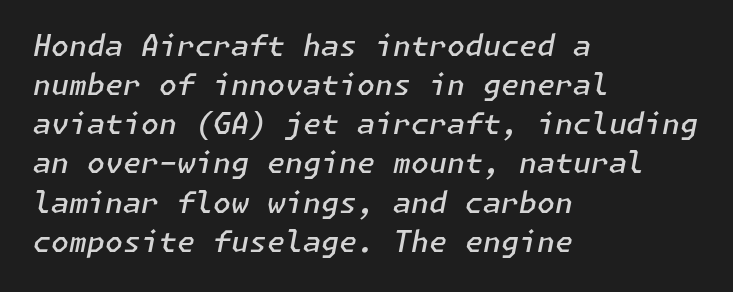
Underline: absent. These lines were composed using italics. The block of text has a typical density, with ordinary space between rows. I'd describe the lettering as semibold — firm but not a full bold. A student would call this left alignment; a typographer would say flush left, rag right. The gaps between neighbouring characters are ordinary and unremarkable.
